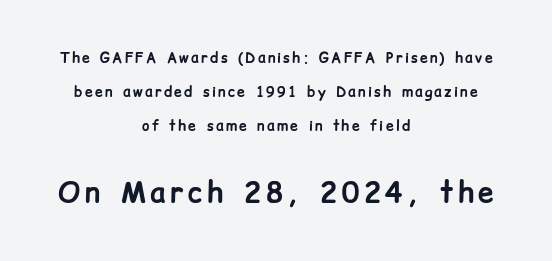
{"serif": "no", "italic": "no", "bold": "yes", "weight": "bold", "width": "normal", "stroke_contrast": "low", "x_height": "medium", "monospaced": "no", "underline": "no", "align": "center", "line_spacing": "loose", "line_spacing_ratio": 2.43, "larger_block": "second", "size_ratio": 2.0, "glyph_px": 28}
